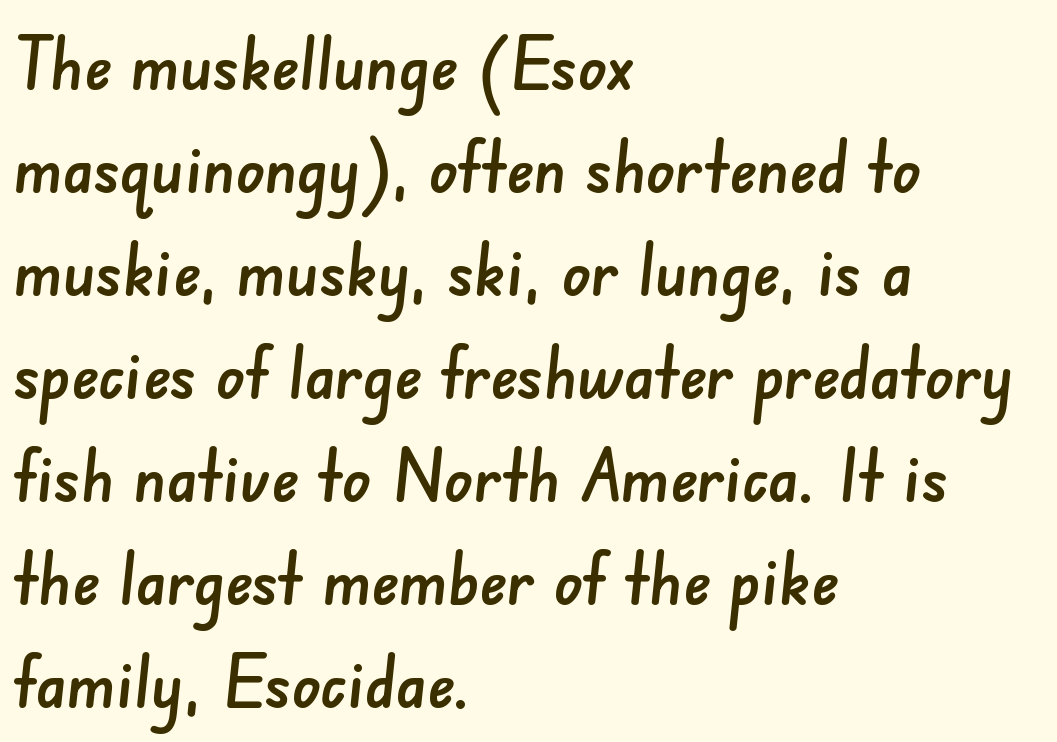
Q: Is the typeface a serif or a sans-serif typeface? A: Sans-serif.
Q: Is the text underlined? A: No.
Q: How is the paragraph aligned? A: Left-aligned.
Q: Is the spacing between letters normal or unusually wide? A: Normal.
Q: Is the spacing between lines tight, normal or loose? A: Normal.
Q: Width (condensed, normal, or wide)? A: Normal.
Q: Stroke contrast? A: Low.
Q: x-height? A: Small.
Q: Monospaced? A: No.
